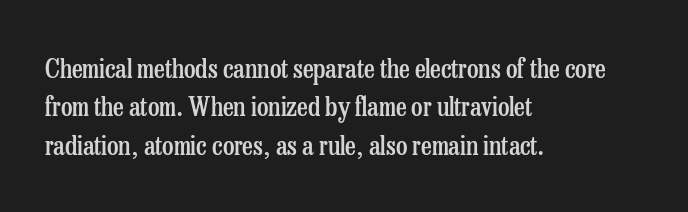
The image shows 26 px text type, upright; set left-aligned, normal line spacing (1.48x), normal letter spacing, not underlined.
